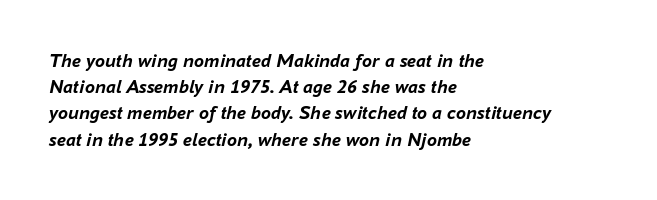
Every row of glyphs begins at an identical x-position on the left. One glance says typical: line gaps are just what's usual. The gaps between neighbouring characters are ordinary and unremarkable. Bold? Absolutely — the strokes are thick and heavy. When letters slant like this, we call the style italic.
